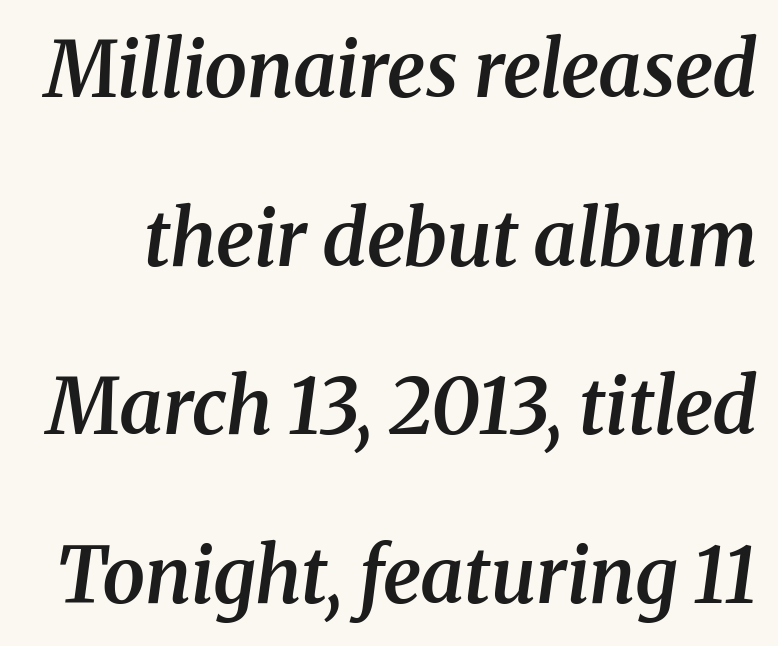
{"serif": "yes", "italic": "yes", "lean": "right", "slant_degrees": 8, "bold": "semi", "weight": "semibold", "width": "normal", "stroke_contrast": "medium", "x_height": "medium", "monospaced": "no", "underline": "no", "line_spacing": "loose", "line_spacing_ratio": 2.19, "letter_spacing": "normal", "letter_spacing_em": 0.0, "glyph_px": 77}
